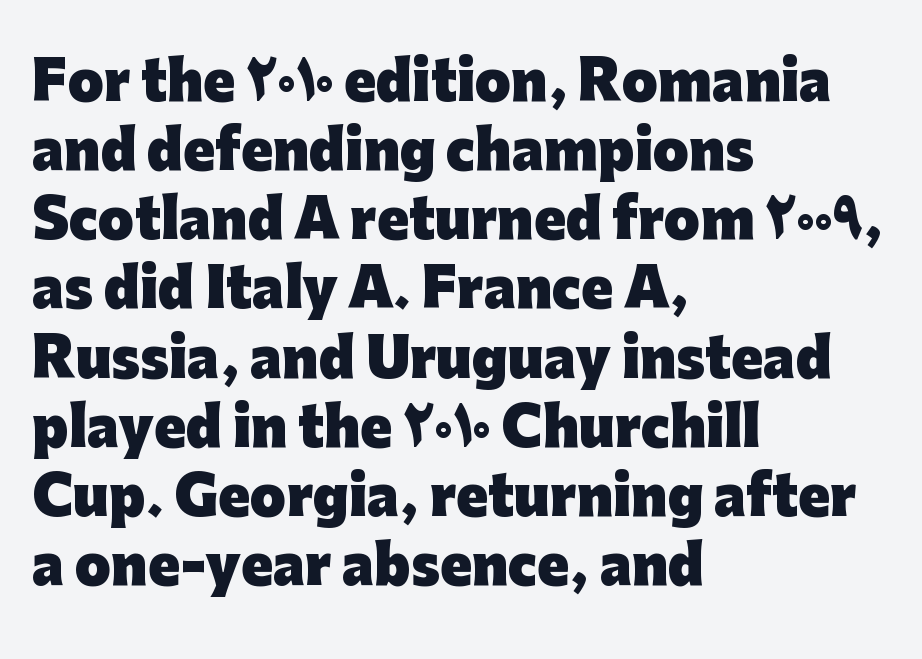
The image shows 52 px heavy sans-serif type, upright; set left-aligned, normal line spacing (1.33x), normal letter spacing, not underlined; low stroke contrast and a medium x-height.
